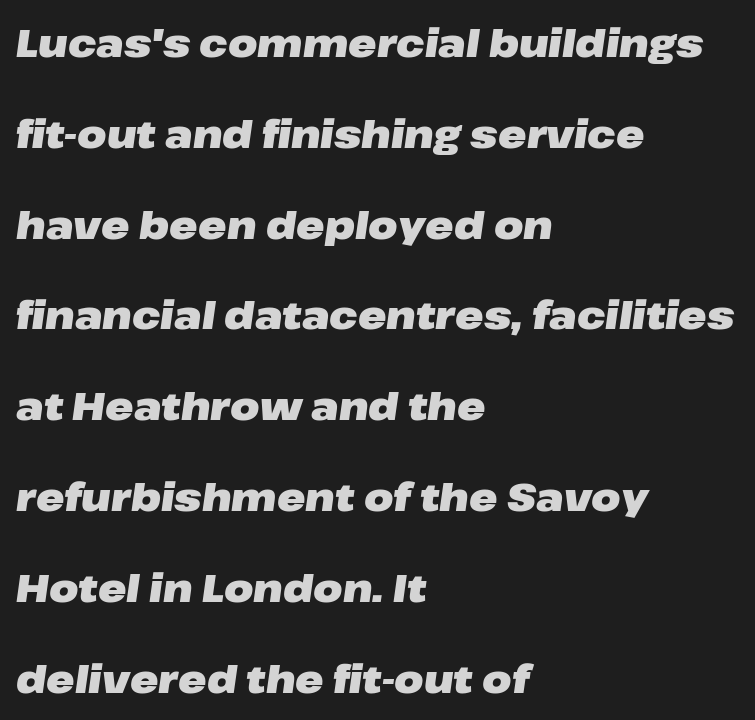
Q: Is the text bold? A: Yes.
Q: Is the text italic (slanted)? A: Yes, it leans right by about 8 degrees.
Q: Is the text underlined? A: No.
Q: How is the paragraph aligned? A: Left-aligned.
Q: Is the spacing between letters normal or unusually wide? A: Normal.
Q: Is the spacing between lines tight, normal or loose? A: Loose.
Q: Width (condensed, normal, or wide)? A: Wide.
Q: Stroke contrast? A: Low.
Q: x-height? A: Medium.
Q: Monospaced? A: No.
